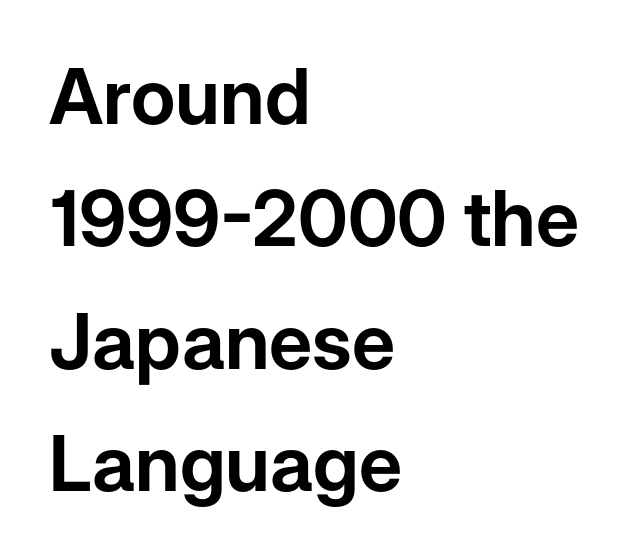
Q: Is the text italic (slanted)? A: No, it is upright.
Q: Is the typeface a serif or a sans-serif typeface? A: Sans-serif.
Q: Is the text underlined? A: No.
Q: How is the paragraph aligned? A: Left-aligned.
Q: Is the spacing between letters normal or unusually wide? A: Normal.
Q: Is the spacing between lines tight, normal or loose? A: Normal.
Q: Width (condensed, normal, or wide)? A: Normal.
Q: Stroke contrast? A: Low.
Q: x-height? A: Medium.
Q: Monospaced? A: No.
